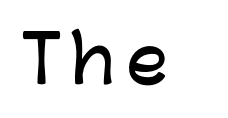
{"serif": "no", "italic": "no", "width": "normal", "stroke_contrast": "low", "x_height": "medium", "monospaced": "no", "underline": "no", "glyph_px": 65}
